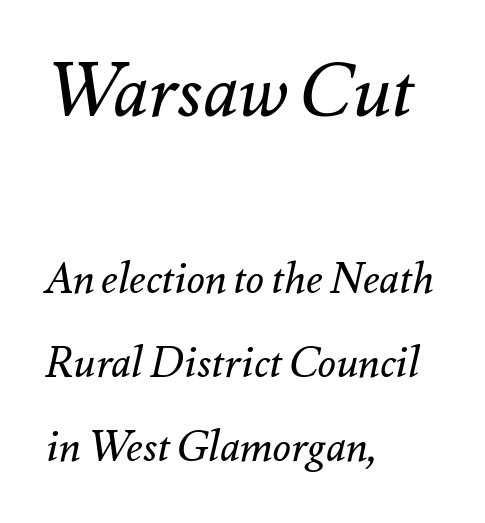
Q: Is the text bold? A: No.
Q: Is the text italic (slanted)? A: Yes, it leans right by about 12 degrees.
Q: Is the text underlined? A: No.
Q: How is the paragraph aligned? A: Left-aligned.
Q: Is the spacing between letters normal or unusually wide? A: Normal.
Q: Is the spacing between lines tight, normal or loose? A: Loose.
Q: Which block of text is set in a larger size, the first (top) or the second (bottom)? A: The first (top) one.
Q: Width (condensed, normal, or wide)? A: Normal.
Q: Stroke contrast? A: Medium.
Q: x-height? A: Small.
Q: Monospaced? A: No.
